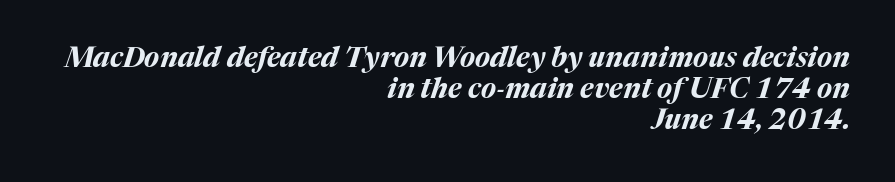
Looks like regular typesetting: each glyph gets only the width it needs. All the whitespace from short lines collects on the left. Strong, thick strokes mark this as bold type. Emphasis-style slanted type is in use. These lines keep a tight, regular rhythm from letter to letter.
